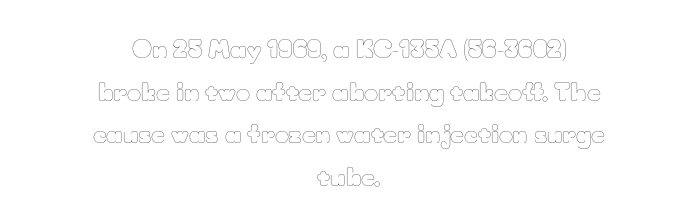
{"italic": "no", "bold": "no", "underline": "no", "align": "center", "line_spacing_ratio": 1.78, "letter_spacing": "normal", "letter_spacing_em": 0.0, "glyph_px": 24}
